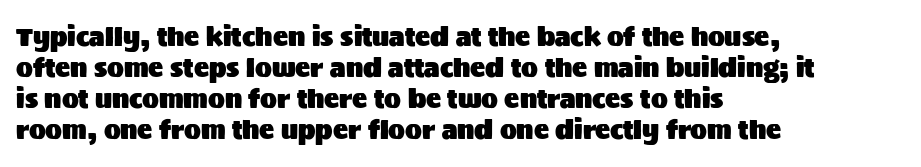
Q: Is the text italic (slanted)? A: No, it is upright.
Q: Is the text underlined? A: No.
Q: How is the paragraph aligned? A: Left-aligned.
Q: Is the spacing between letters normal or unusually wide? A: Normal.
